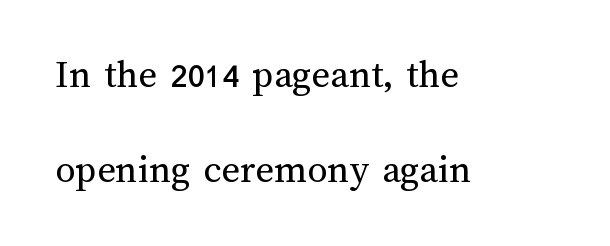
The image shows 40 px regular-weight type, upright; set left-aligned, loose line spacing (2.38x), normal letter spacing, not underlined; medium stroke contrast and a medium x-height.
